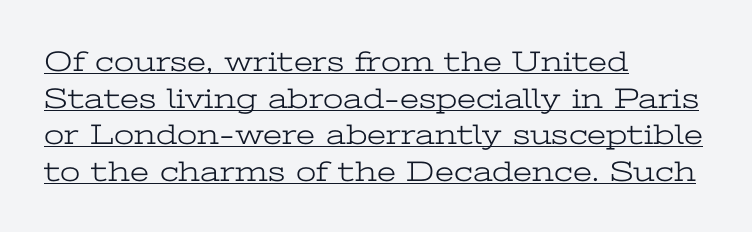
The image shows 29 px light, wide serif type, upright; set left-aligned, normal line spacing (1.26x), normal letter spacing, underlined; low stroke contrast and a medium x-height.
